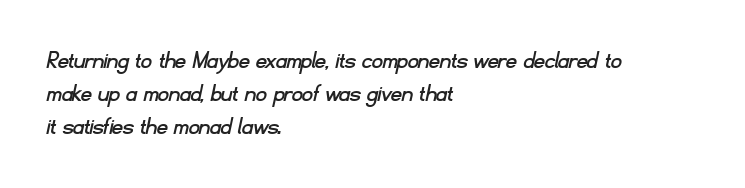
The image shows 26 px text type; set left-aligned, normal line spacing (1.27x), normal letter spacing, not underlined.
